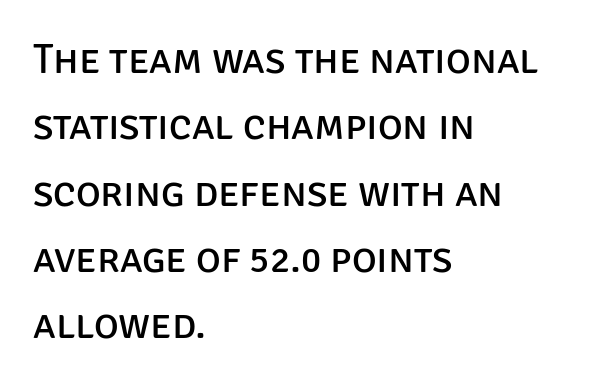
Q: Is the text bold? A: No.
Q: Is the text italic (slanted)? A: No, it is upright.
Q: Is the typeface a serif or a sans-serif typeface? A: Sans-serif.
Q: Is the text underlined? A: No.
Q: How is the paragraph aligned? A: Left-aligned.
Q: Is the spacing between letters normal or unusually wide? A: Normal.
Q: Is the spacing between lines tight, normal or loose? A: Normal.
Q: Width (condensed, normal, or wide)? A: Normal.
Q: Stroke contrast? A: Low.
Q: x-height? A: Large.
Q: Monospaced? A: No.
